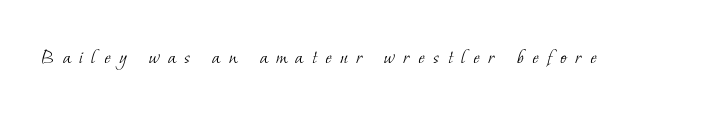
Q: Is the text bold? A: No.
Q: Is the text underlined? A: No.
Q: Is the spacing between letters normal or unusually wide? A: Unusually wide.
